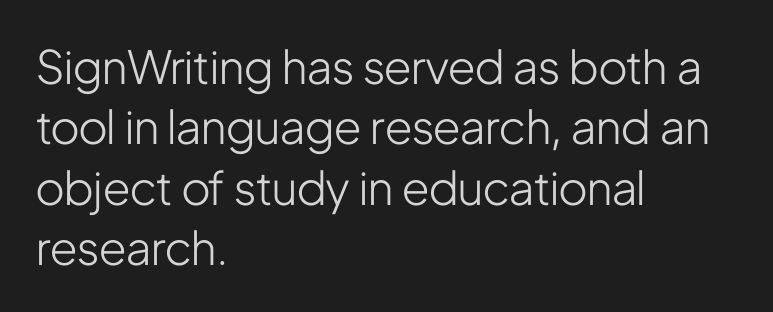
The image shows 46 px light, condensed sans-serif type, upright; set left-aligned, normal line spacing (1.31x), normal letter spacing, not underlined; low stroke contrast and a medium x-height.
